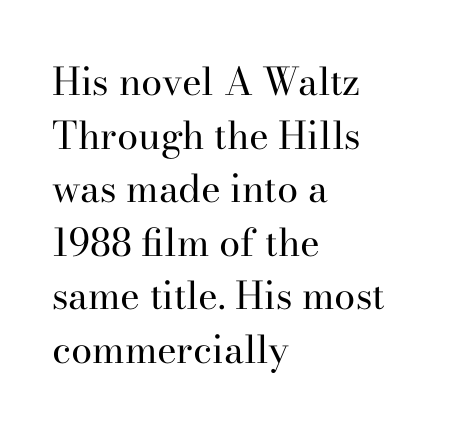
Q: Is the text bold? A: No.
Q: Is the text italic (slanted)? A: No, it is upright.
Q: Is the typeface a serif or a sans-serif typeface? A: Serif.
Q: Is the text underlined? A: No.
Q: How is the paragraph aligned? A: Left-aligned.
Q: Is the spacing between letters normal or unusually wide? A: Normal.
Q: Is the spacing between lines tight, normal or loose? A: Normal.
Q: Width (condensed, normal, or wide)? A: Normal.
Q: Stroke contrast? A: High.
Q: x-height? A: Small.
Q: Monospaced? A: No.
